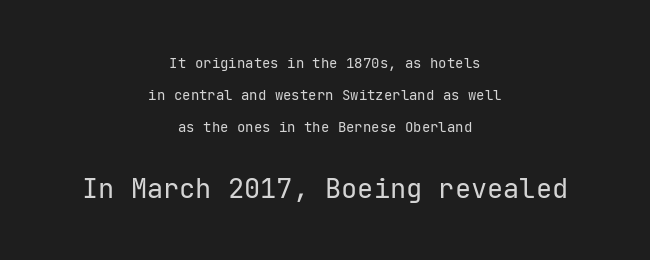
The image shows 27 px text type, upright; set centered, loose line spacing (2.27x), normal letter spacing, not underlined; the second (bottom) block is 1.93x larger.
